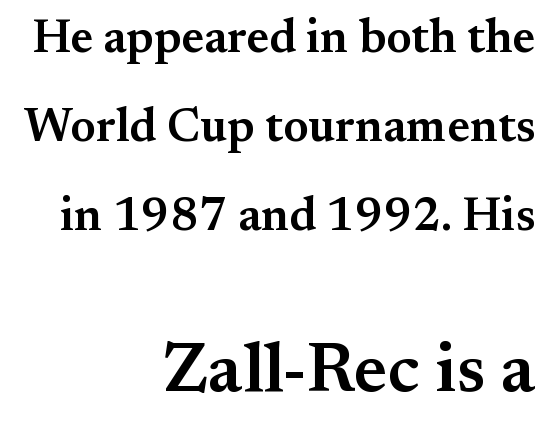
Q: Is the text bold? A: Semi-bold.
Q: Is the text italic (slanted)? A: No, it is upright.
Q: Is the typeface a serif or a sans-serif typeface? A: Serif.
Q: Is the text underlined? A: No.
Q: How is the paragraph aligned? A: Right-aligned.
Q: Is the spacing between letters normal or unusually wide? A: Normal.
Q: Which block of text is set in a larger size, the first (top) or the second (bottom)? A: The second (bottom) one.
Q: Width (condensed, normal, or wide)? A: Normal.
Q: Stroke contrast? A: Medium.
Q: x-height? A: Small.
Q: Monospaced? A: No.
